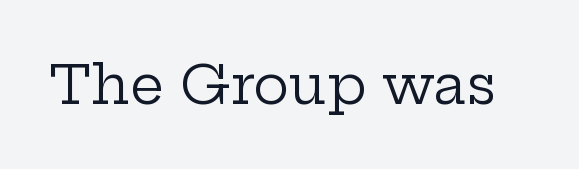
The image shows 54 px regular-weight, wide serif type, upright; set normal letter spacing, not underlined; low stroke contrast and a medium x-height.
